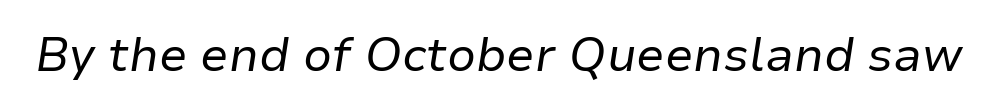
{"italic": "yes", "lean": "right", "slant_degrees": 9, "bold": "no", "weight": "regular", "width": "normal", "stroke_contrast": "low", "x_height": "medium", "monospaced": "no", "underline": "no", "letter_spacing": "normal", "letter_spacing_em": 0.0, "glyph_px": 47}
